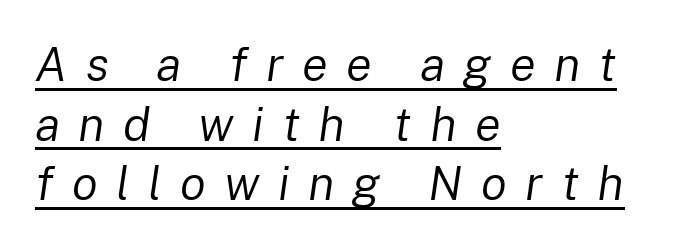
Horizontally, the lines are justified to the leading edge only. Here the designer chose a conventional face with non-uniform glyph widths. It's the slanting kind of type. The passage shown has open, widely tracked lettering throughout. The passage shown is underscored from start to finish.
